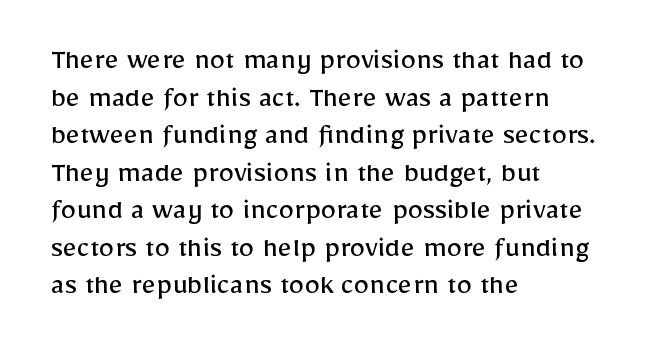
The image shows 31 px regular-weight sans-serif type, upright; set left-aligned, line spacing 1.21x, normal letter spacing, not underlined; low stroke contrast and a medium x-height.
